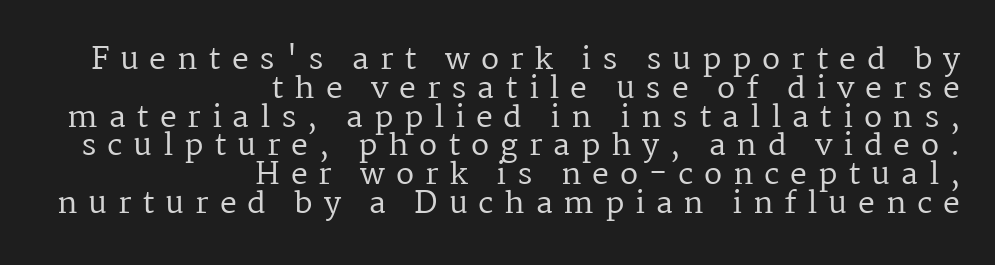
{"serif": "yes", "italic": "no", "bold": "no", "weight": "regular", "width": "normal", "stroke_contrast": "medium", "x_height": "medium", "monospaced": "no", "underline": "no", "align": "right", "line_spacing": "tight", "line_spacing_ratio": 0.96, "letter_spacing": "wide", "letter_spacing_em": 0.36, "glyph_px": 30}
